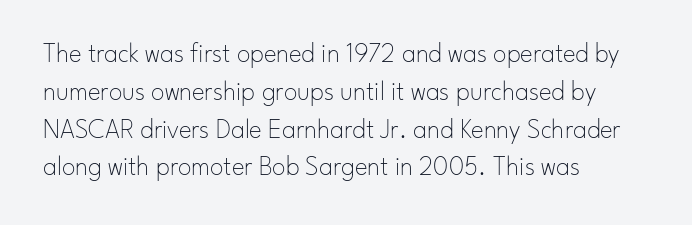
Short note: letters normally spaced. These lines are set flush left with a ragged right edge. The passage shown is not bold in any degree. Rows of type keep a routine distance in the vertical direction. This is the regular roman posture of the typeface.
